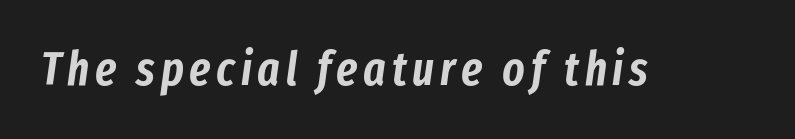
{"italic": "yes", "lean": "right", "slant_degrees": 8, "width": "condensed", "stroke_contrast": "low", "x_height": "medium", "monospaced": "no", "underline": "no", "glyph_px": 47}
